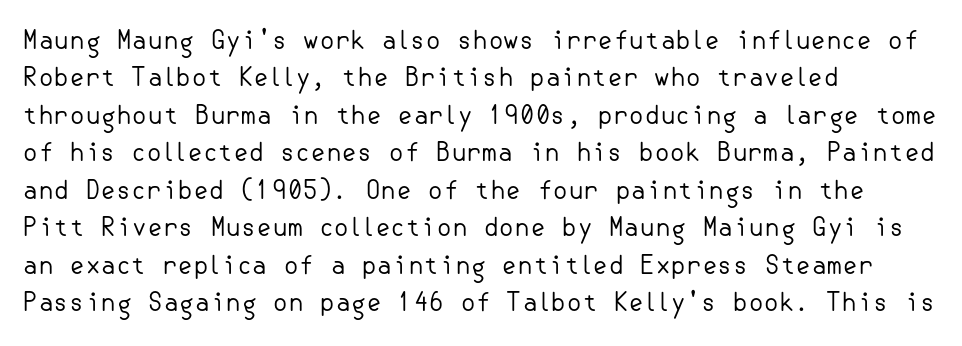
In CSS terms this would be text-align: left. Descenders are the only things crossing below the line. One glance says typical: line gaps are just what's usual. This is the regular roman posture of the typeface.
